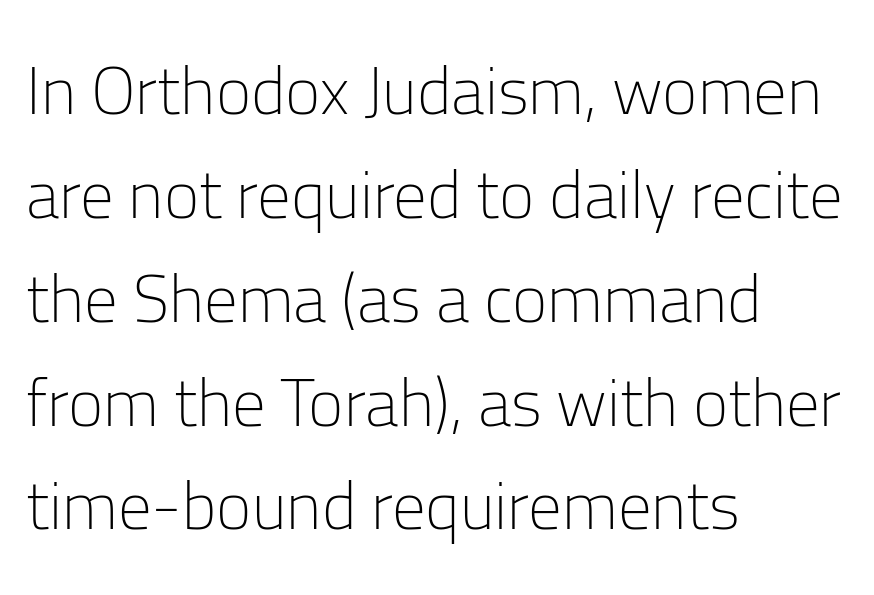
The image shows 67 px light sans-serif type, upright; set left-aligned, normal line spacing (1.55x), normal letter spacing, not underlined; low stroke contrast and a medium x-height.
